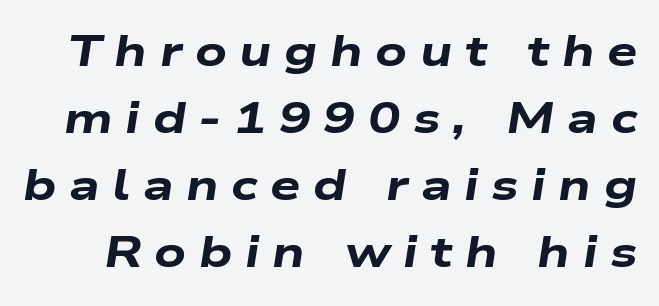
The image shows 43 px heavy, wide type, italic (leaning right); set normal line spacing (1.56x), unusually wide letter spacing (+0.29 em), not underlined; low stroke contrast and a medium x-height.
